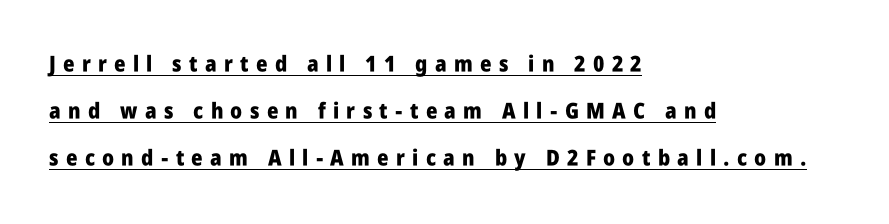
{"italic": "no", "bold": "yes", "underline": "yes", "align": "left", "line_spacing": "loose", "line_spacing_ratio": 2.14, "letter_spacing": "wide", "letter_spacing_em": 0.33, "glyph_px": 22}
